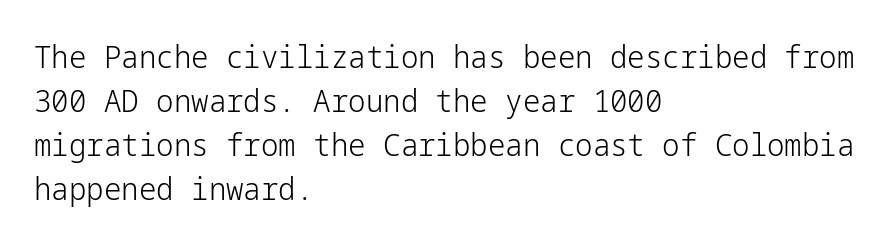
Type without underlining. The typeface has the unassuming heft of standard copy or less. A normal amount of white space separates one row of letters from the next. In terms of letterspacing, this is plain default setting.
